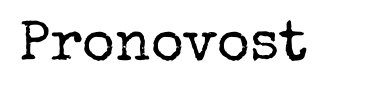
The image shows 56 px regular-weight serif type, upright; set normal letter spacing, not underlined; low stroke contrast and a medium x-height.
